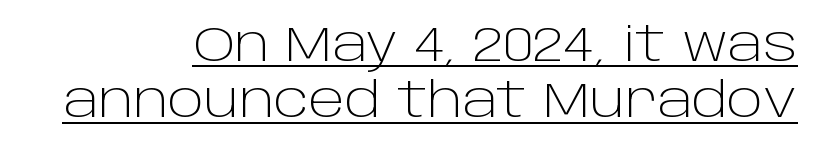
Q: Is the text bold? A: No.
Q: Is the text italic (slanted)? A: No, it is upright.
Q: Is the typeface a serif or a sans-serif typeface? A: Sans-serif.
Q: Is the text underlined? A: Yes.
Q: How is the paragraph aligned? A: Right-aligned.
Q: Is the spacing between letters normal or unusually wide? A: Normal.
Q: Is the spacing between lines tight, normal or loose? A: Tight.
Q: Width (condensed, normal, or wide)? A: Normal.
Q: Stroke contrast? A: Low.
Q: x-height? A: Large.
Q: Monospaced? A: No.
